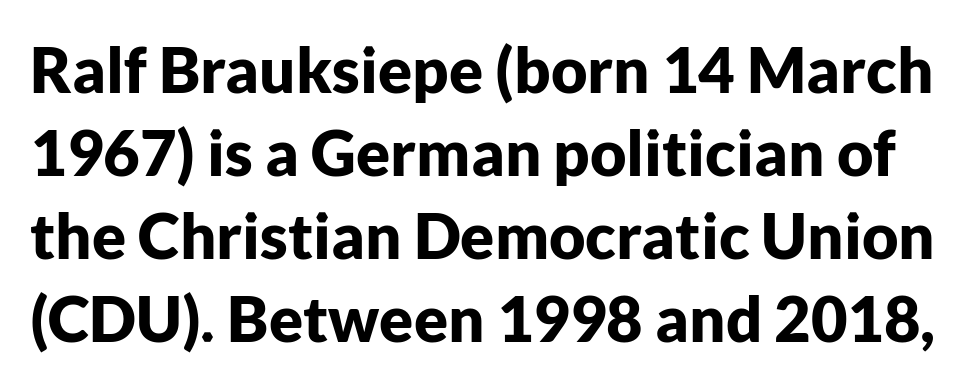
{"serif": "no", "italic": "no", "bold": "yes", "weight": "bold", "width": "normal", "stroke_contrast": "low", "x_height": "medium", "monospaced": "no", "underline": "no", "line_spacing": "normal", "line_spacing_ratio": 1.32, "letter_spacing": "normal", "letter_spacing_em": 0.0, "glyph_px": 63}
